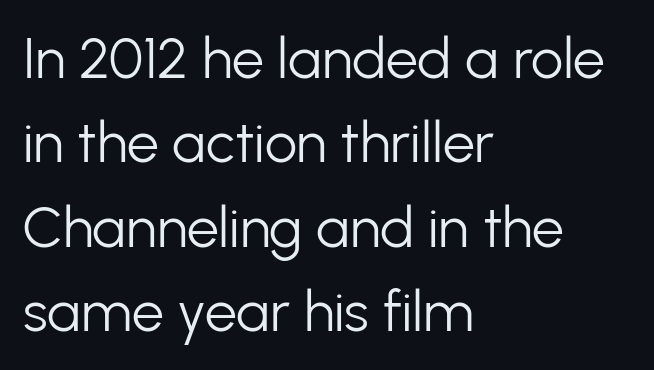
{"serif": "no", "italic": "no", "bold": "no", "weight": "light", "width": "normal", "stroke_contrast": "low", "x_height": "medium", "monospaced": "no", "underline": "no", "align": "left", "line_spacing": "normal", "line_spacing_ratio": 1.48, "letter_spacing": "normal", "letter_spacing_em": 0.0, "glyph_px": 57}
